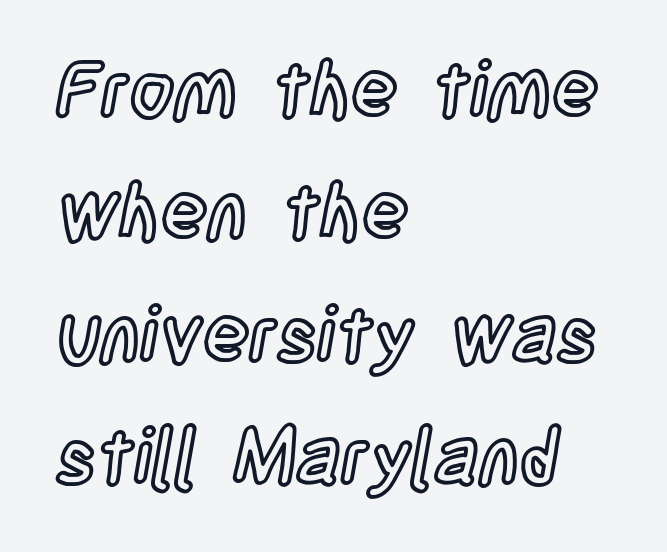
Q: Is the text italic (slanted)? A: Yes.
Q: Is the text underlined? A: No.
Q: How is the paragraph aligned? A: Left-aligned.
Q: Is the spacing between letters normal or unusually wide? A: Normal.
Q: Is the spacing between lines tight, normal or loose? A: Normal.
Q: Width (condensed, normal, or wide)? A: Condensed.
Q: x-height? A: Large.
Q: Monospaced? A: No.
